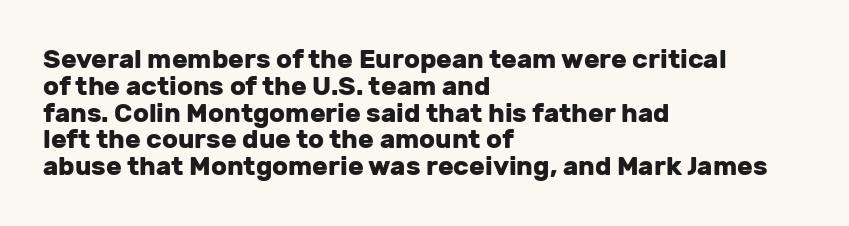
{"italic": "no", "bold": "yes", "underline": "no", "align": "left", "line_spacing": "tight", "line_spacing_ratio": 1.03, "letter_spacing": "normal", "letter_spacing_em": 0.0, "glyph_px": 26}
